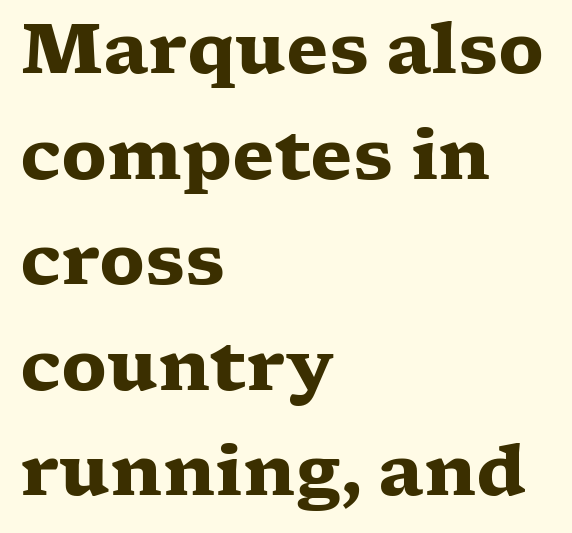
You'd pick this weight for a headline — it's a proper bold. If you measured baseline to baseline, you'd find a middling distance. The specimen omits any rule beneath the text block's lines. Every row of glyphs begins at an identical x-position on the left.
